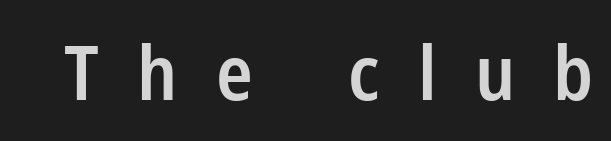
{"serif": "no", "italic": "no", "bold": "semi", "weight": "semibold", "width": "condensed", "stroke_contrast": "low", "x_height": "medium", "monospaced": "no", "underline": "no", "letter_spacing": "wide", "letter_spacing_em": 0.5, "glyph_px": 76}
